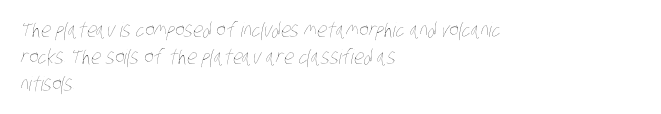
Type without underlining. A normal amount of white space separates one row of letters from the next. Horizontal alignment here is leftward, the default for most running prose. Inter-character spacing is left at the font's built-in metrics.
